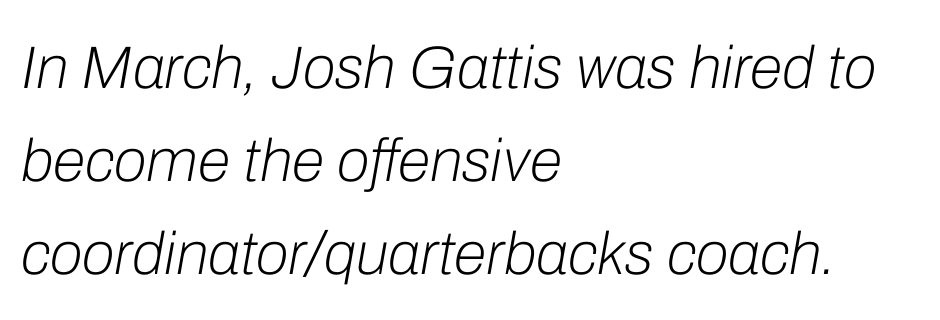
Q: Is the text bold? A: No.
Q: Is the text italic (slanted)? A: Yes, it leans right by about 10 degrees.
Q: Is the text underlined? A: No.
Q: How is the paragraph aligned? A: Left-aligned.
Q: Is the spacing between letters normal or unusually wide? A: Normal.
Q: Is the spacing between lines tight, normal or loose? A: Normal.
Q: Width (condensed, normal, or wide)? A: Normal.
Q: Stroke contrast? A: Low.
Q: x-height? A: Medium.
Q: Monospaced? A: No.
